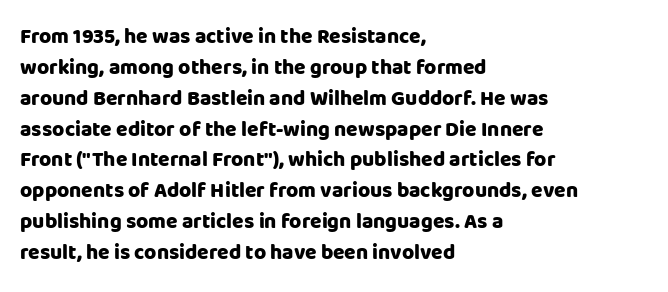
Q: Is the text bold? A: Yes.
Q: Is the text italic (slanted)? A: No, it is upright.
Q: Is the text underlined? A: No.
Q: How is the paragraph aligned? A: Left-aligned.
Q: Is the spacing between letters normal or unusually wide? A: Normal.
Q: Is the spacing between lines tight, normal or loose? A: Normal.
